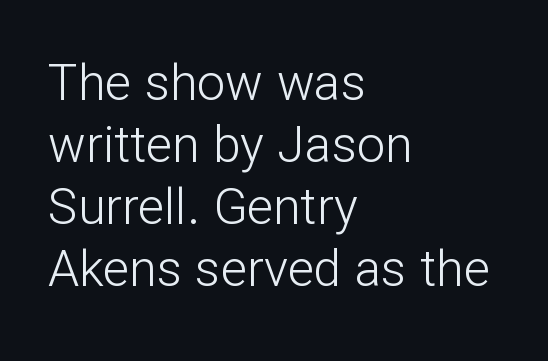
Q: Is the text bold? A: No.
Q: Is the text italic (slanted)? A: No, it is upright.
Q: Is the typeface a serif or a sans-serif typeface? A: Sans-serif.
Q: Is the text underlined? A: No.
Q: How is the paragraph aligned? A: Left-aligned.
Q: Is the spacing between letters normal or unusually wide? A: Normal.
Q: Width (condensed, normal, or wide)? A: Normal.
Q: Stroke contrast? A: Low.
Q: x-height? A: Medium.
Q: Monospaced? A: No.
